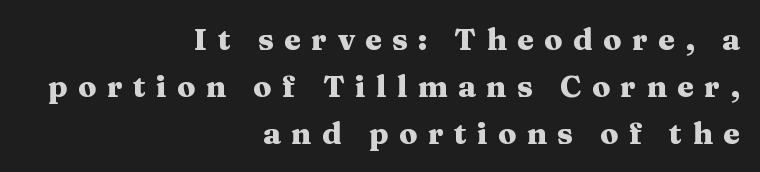
The image shows 30 px heavy, wide serif type, upright; set right-aligned, normal line spacing (1.56x), unusually wide letter spacing (+0.35 em), not underlined; medium stroke contrast and a medium x-height.
